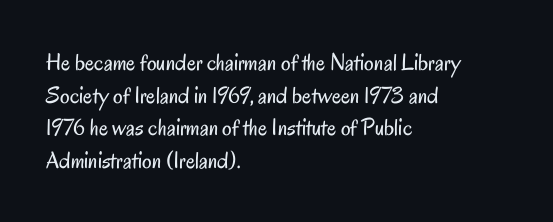
Q: Is the text bold? A: No.
Q: Is the text italic (slanted)? A: No, it is upright.
Q: Is the text underlined? A: No.
Q: How is the paragraph aligned? A: Left-aligned.
Q: Is the spacing between letters normal or unusually wide? A: Normal.
Q: Is the spacing between lines tight, normal or loose? A: Normal.
